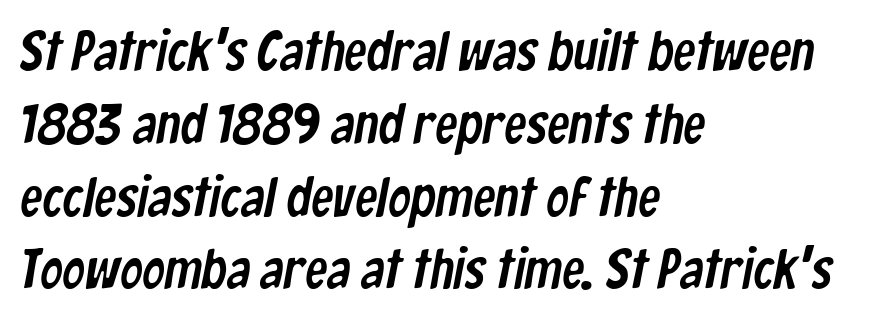
{"serif": "no", "width": "condensed", "stroke_contrast": "low", "x_height": "medium", "monospaced": "no", "underline": "no", "align": "left", "line_spacing": "normal", "line_spacing_ratio": 1.3, "letter_spacing": "normal", "letter_spacing_em": 0.0, "glyph_px": 56}
